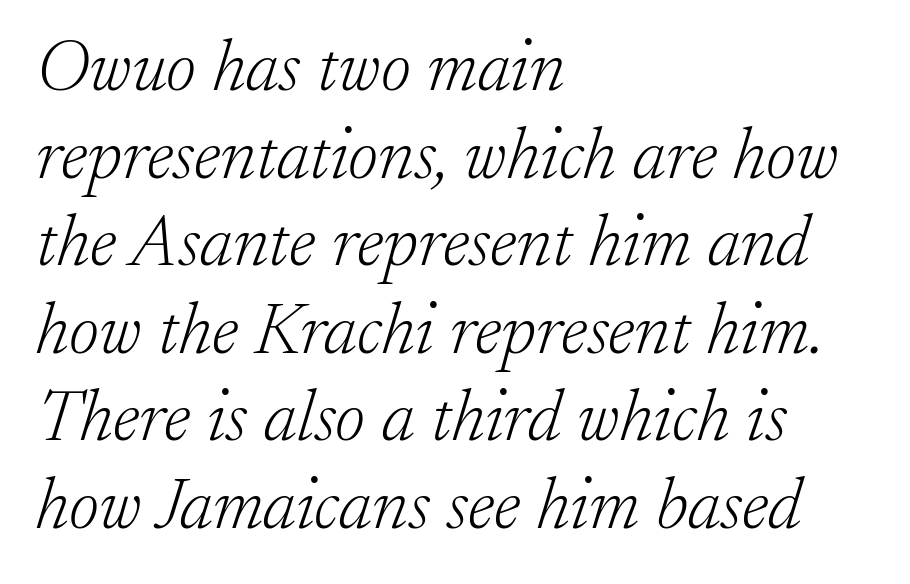
Q: Is the text bold? A: No.
Q: Is the text italic (slanted)? A: Yes, it leans right by about 17 degrees.
Q: Is the typeface a serif or a sans-serif typeface? A: Serif.
Q: Is the text underlined? A: No.
Q: How is the paragraph aligned? A: Left-aligned.
Q: Is the spacing between letters normal or unusually wide? A: Normal.
Q: Width (condensed, normal, or wide)? A: Normal.
Q: Stroke contrast? A: Low.
Q: x-height? A: Small.
Q: Monospaced? A: No.
